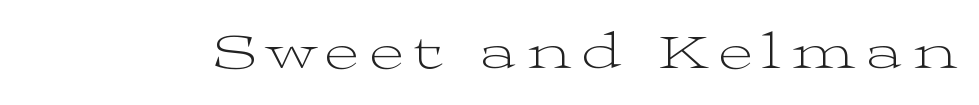
Q: Is the text bold? A: No.
Q: Is the text italic (slanted)? A: No, it is upright.
Q: Is the typeface a serif or a sans-serif typeface? A: Serif.
Q: Is the text underlined? A: No.
Q: Is the spacing between letters normal or unusually wide? A: Unusually wide.
Q: Width (condensed, normal, or wide)? A: Wide.
Q: Stroke contrast? A: Medium.
Q: x-height? A: Medium.
Q: Monospaced? A: No.
